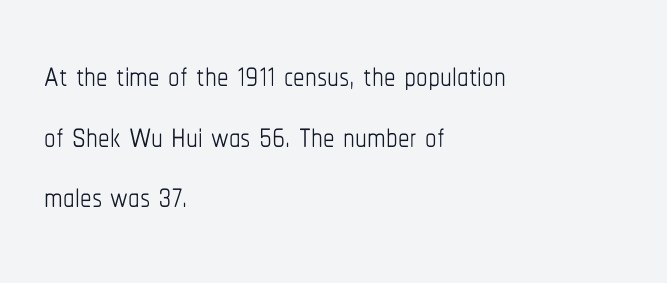
{"italic": "no", "bold": "no", "weight": "thin", "width": "condensed", "stroke_contrast": "low", "x_height": "medium", "monospaced": "no", "underline": "no", "align": "left", "line_spacing": "normal", "line_spacing_ratio": 1.32, "letter_spacing": "normal", "letter_spacing_em": 0.0, "glyph_px": 46}
